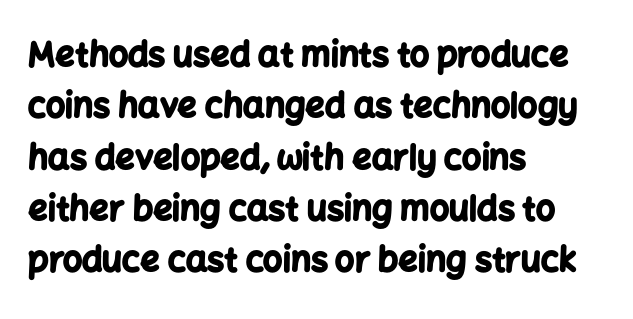
These lines are rendered in a variable-pitch font. Every stem runs plumb, perpendicular to the baseline. How heavy is the stroke? Heavy — this is a bold. The gaps between neighbouring characters are ordinary and unremarkable. Whoever set this chose a conventional vertical rhythm.
